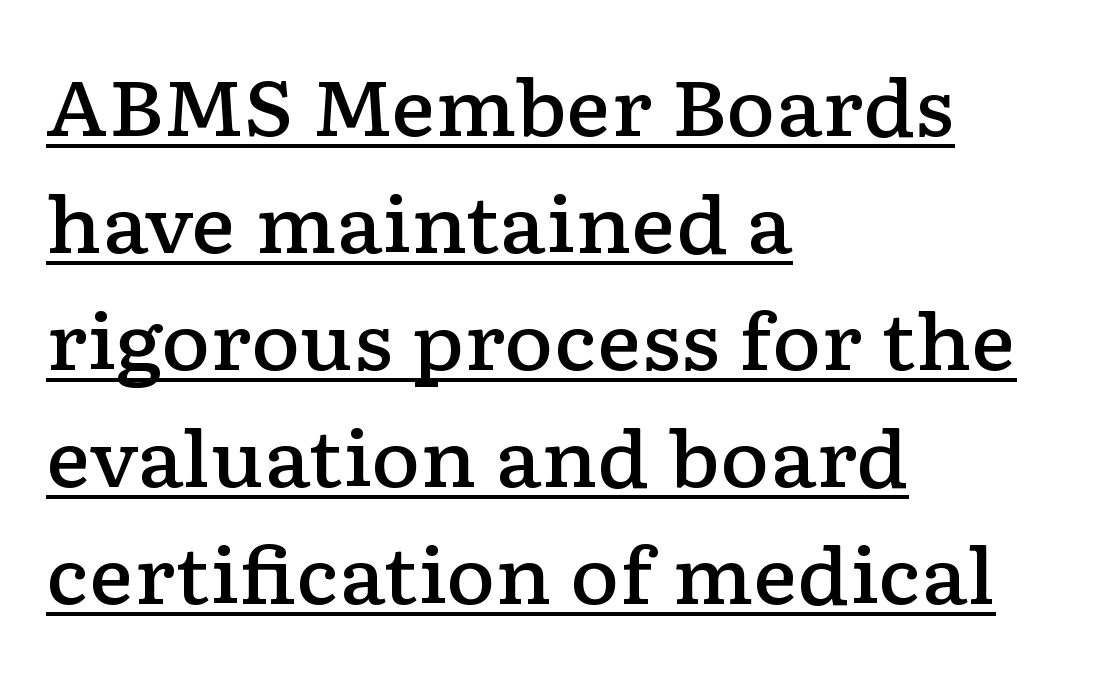
The image shows 76 px semibold, wide serif type, upright; set left-aligned, normal line spacing (1.54x), normal letter spacing, underlined; low stroke contrast and a medium x-height.
